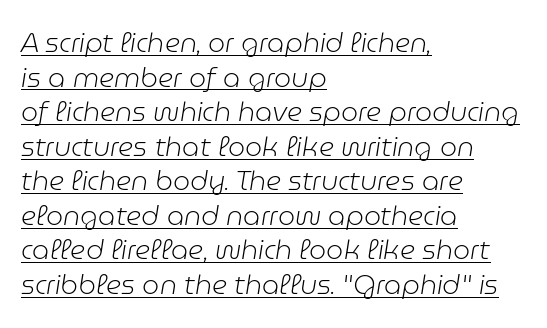
The rendering keeps characters at their native spacing. Does a line run under the words? Yes, clearly. This sample uses an oblique cut, with every glyph tilted off the vertical. The passage shown is not bold in any degree.
